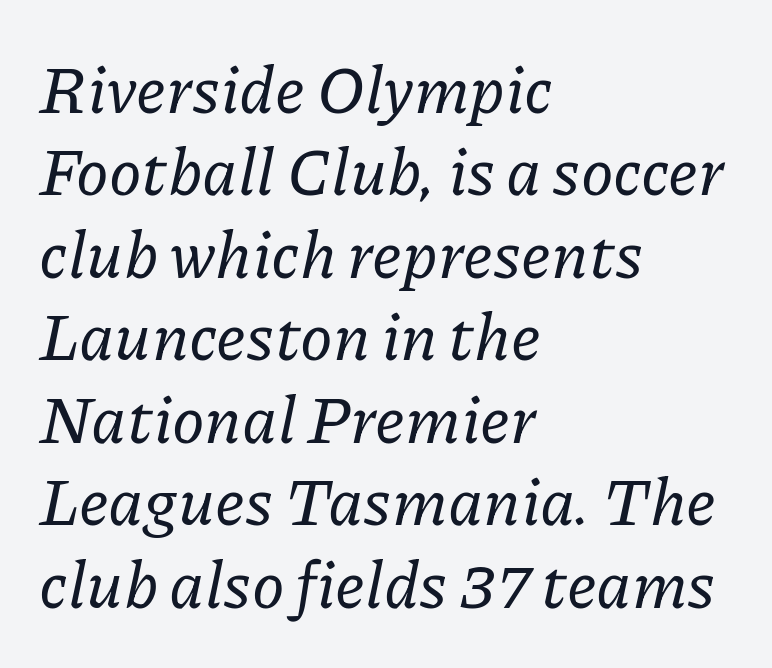
Q: Is the text italic (slanted)? A: Yes, it leans right by about 11 degrees.
Q: Is the typeface a serif or a sans-serif typeface? A: Serif.
Q: Is the text underlined? A: No.
Q: How is the paragraph aligned? A: Left-aligned.
Q: Is the spacing between letters normal or unusually wide? A: Normal.
Q: Is the spacing between lines tight, normal or loose? A: Normal.
Q: Width (condensed, normal, or wide)? A: Normal.
Q: Stroke contrast? A: Low.
Q: x-height? A: Medium.
Q: Monospaced? A: No.
